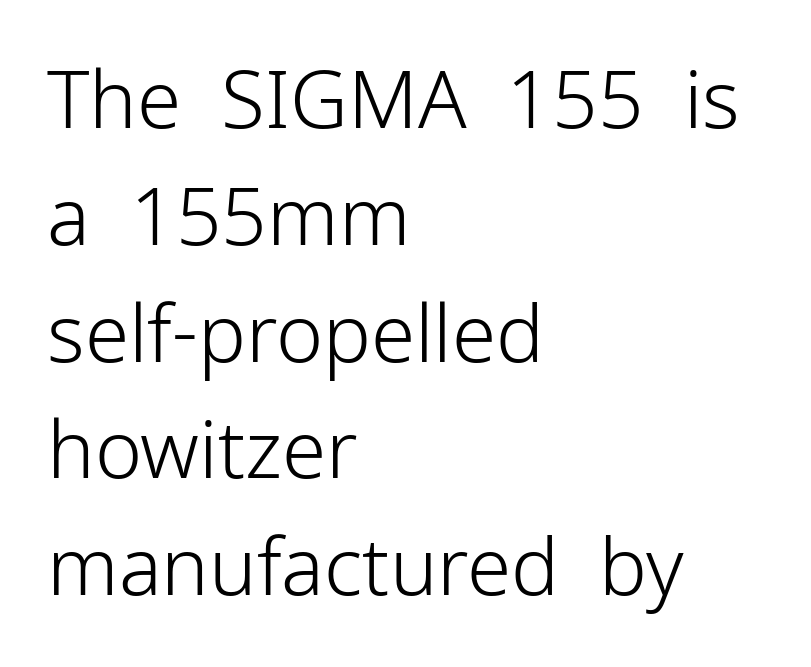
The image shows 80 px light sans-serif type, upright; set left-aligned, normal line spacing (1.46x), normal letter spacing, not underlined; low stroke contrast and a medium x-height.
